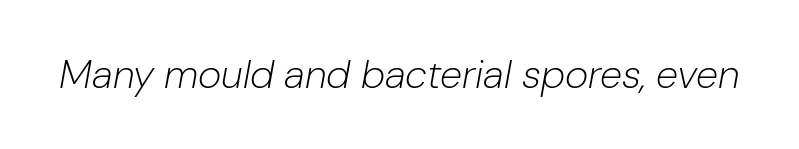
Compared with ordinary roman type, these characters are visibly tilted. How are the letters spaced? Ordinarily, with no added tracking. No heavy texture on the line: the type isn't bold. Here the designer chose a conventional face with non-uniform glyph widths. The baseline area is clear.
